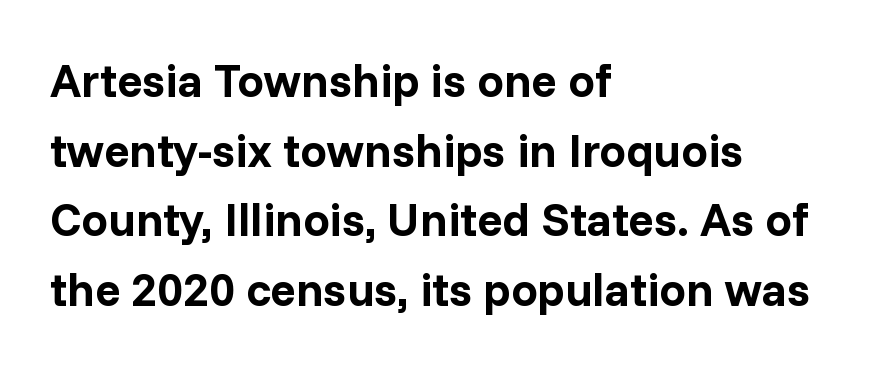
{"serif": "no", "italic": "no", "bold": "yes", "weight": "bold", "width": "normal", "stroke_contrast": "low", "x_height": "medium", "monospaced": "no", "underline": "no", "align": "left", "line_spacing": "normal", "line_spacing_ratio": 1.48, "letter_spacing": "normal", "letter_spacing_em": 0.0, "glyph_px": 47}
